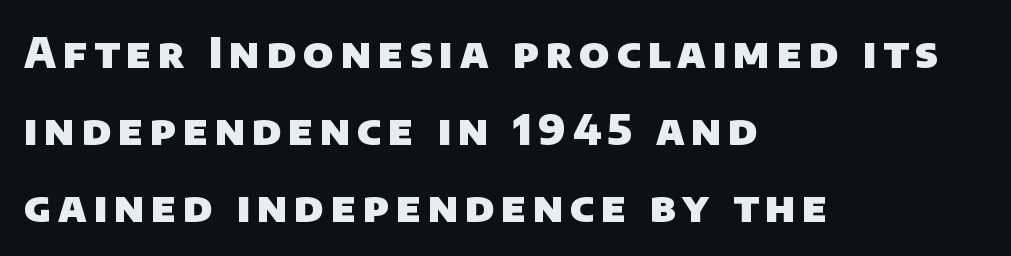
The image shows 42 px heavy sans-serif type; set left-aligned, line spacing 1.83x, not underlined; low stroke contrast and a large x-height.
